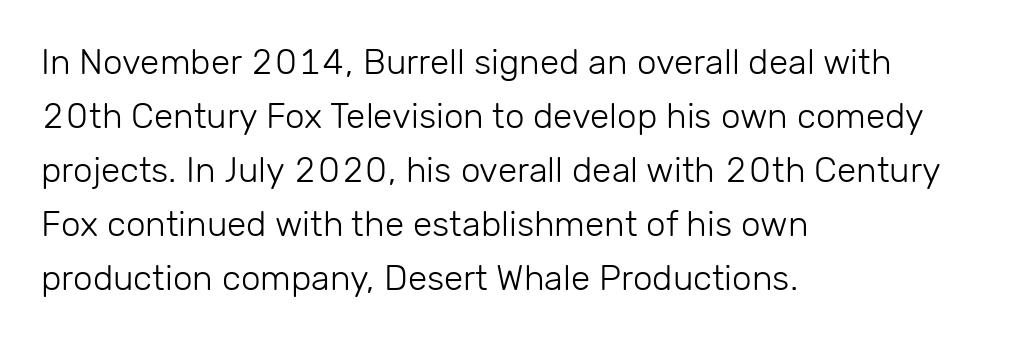
{"serif": "no", "italic": "no", "bold": "no", "weight": "light", "width": "normal", "stroke_contrast": "low", "x_height": "medium", "monospaced": "no", "underline": "no", "align": "left", "line_spacing": "normal", "line_spacing_ratio": 1.54, "letter_spacing": "normal", "letter_spacing_em": 0.0, "glyph_px": 35}
